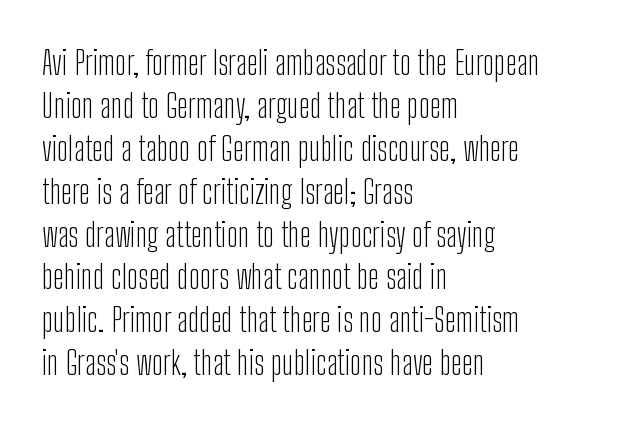
{"serif": "no", "italic": "no", "bold": "no", "weight": "light", "width": "condensed", "stroke_contrast": "low", "x_height": "medium", "monospaced": "no", "underline": "no", "align": "left", "line_spacing": "normal", "line_spacing_ratio": 1.3, "letter_spacing": "normal", "letter_spacing_em": 0.0, "glyph_px": 33}
